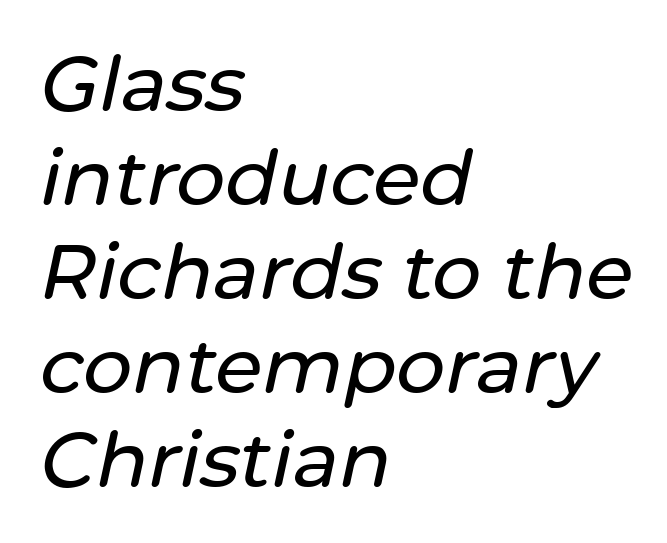
Q: Is the text italic (slanted)? A: Yes, it leans right by about 12 degrees.
Q: Is the text underlined? A: No.
Q: How is the paragraph aligned? A: Left-aligned.
Q: Is the spacing between letters normal or unusually wide? A: Normal.
Q: Width (condensed, normal, or wide)? A: Normal.
Q: Stroke contrast? A: Low.
Q: x-height? A: Medium.
Q: Monospaced? A: No.
